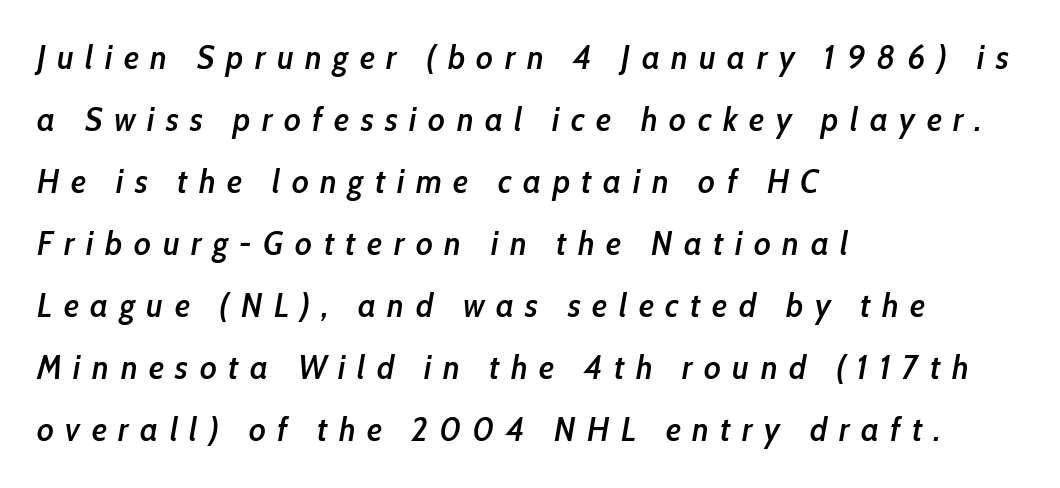
Q: Is the text bold? A: Semi-bold.
Q: Is the text italic (slanted)? A: Yes, it leans right by about 10 degrees.
Q: Is the text underlined? A: No.
Q: How is the paragraph aligned? A: Left-aligned.
Q: Is the spacing between letters normal or unusually wide? A: Unusually wide.
Q: Width (condensed, normal, or wide)? A: Condensed.
Q: Stroke contrast? A: Low.
Q: x-height? A: Medium.
Q: Monospaced? A: No.
